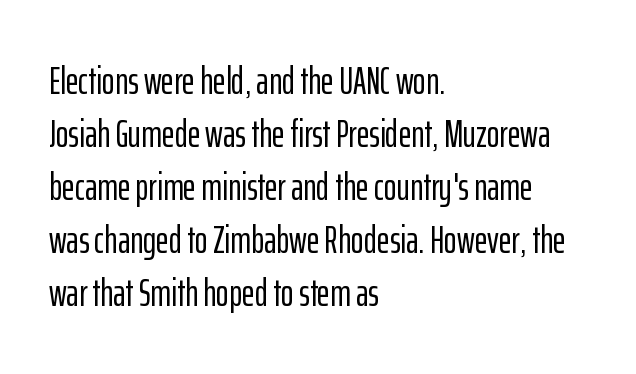
The image shows 39 px condensed sans-serif type, upright; set left-aligned, normal line spacing (1.36x), normal letter spacing, not underlined; low stroke contrast and a medium x-height.
